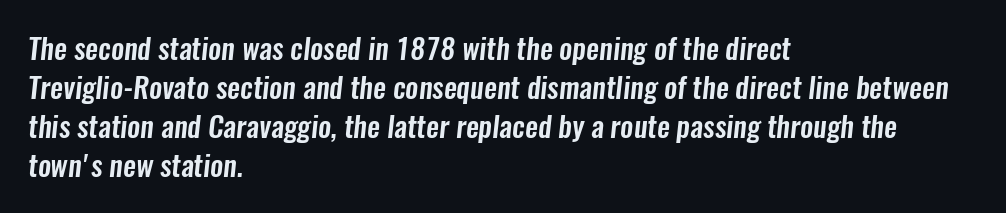
The string is rendered with underlining switched off. This sample has the flowing, uneven cadence of proportional lettering. A student would call this left alignment; a typographer would say flush left, rag right. Unlike a traditional serif, this face leaves its strokes unadorned.
